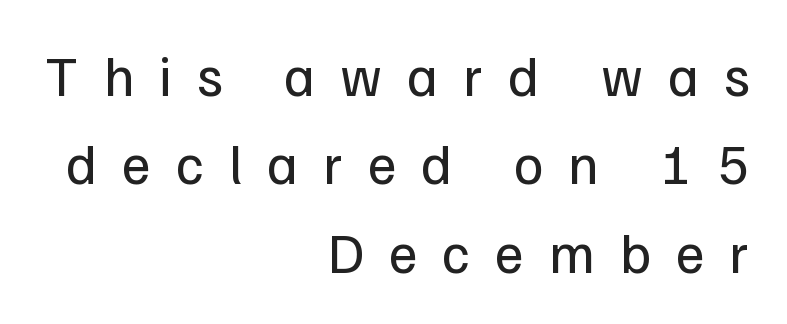
{"serif": "no", "italic": "no", "bold": "no", "weight": "regular", "width": "normal", "stroke_contrast": "low", "x_height": "medium", "monospaced": "no", "underline": "no", "align": "right", "line_spacing": "normal", "line_spacing_ratio": 1.58, "letter_spacing": "wide", "letter_spacing_em": 0.45, "glyph_px": 56}
